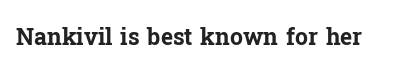
Q: Is the text bold? A: Yes.
Q: Is the text italic (slanted)? A: No, it is upright.
Q: Is the text underlined? A: No.
Q: Is the spacing between letters normal or unusually wide? A: Normal.
